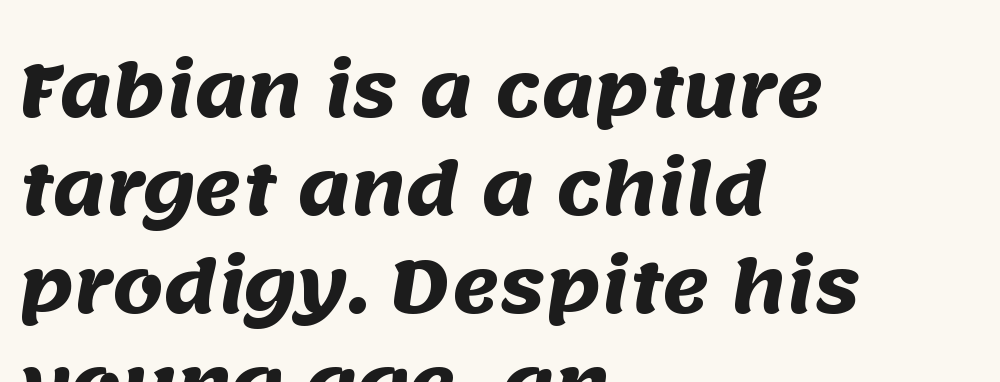
This sample has the flowing, uneven cadence of proportional lettering. Are there feet on the stems? There aren't — it's a sans. Students, this is bold: see how much ink each stroke carries. This sample uses plain, unmodified letter spacing.
